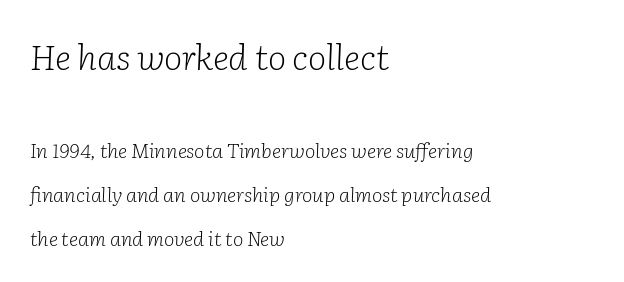
The image shows 35 px light serif type, italic (leaning right); set left-aligned, loose line spacing (2.2x), normal letter spacing, not underlined; the first (top) block is 1.75x larger; low stroke contrast and a medium x-height.
